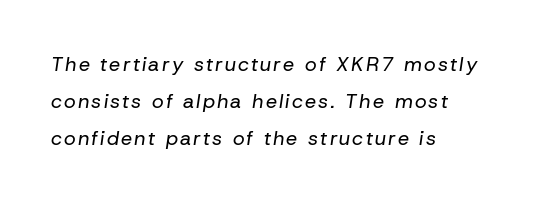
The image shows 20 px text type, italic (leaning right); set left-aligned, line spacing 1.85x, not underlined.
